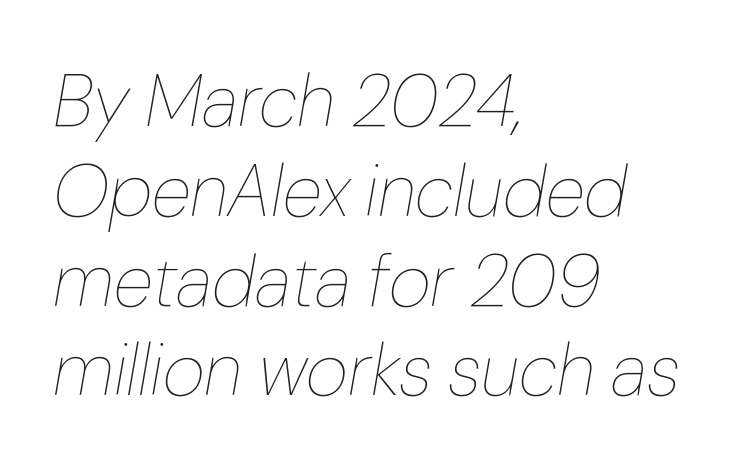
Q: Is the text bold? A: No.
Q: Is the text italic (slanted)? A: Yes, it leans right by about 10 degrees.
Q: Is the text underlined? A: No.
Q: How is the paragraph aligned? A: Left-aligned.
Q: Is the spacing between letters normal or unusually wide? A: Normal.
Q: Width (condensed, normal, or wide)? A: Normal.
Q: Stroke contrast? A: Low.
Q: x-height? A: Medium.
Q: Monospaced? A: No.
